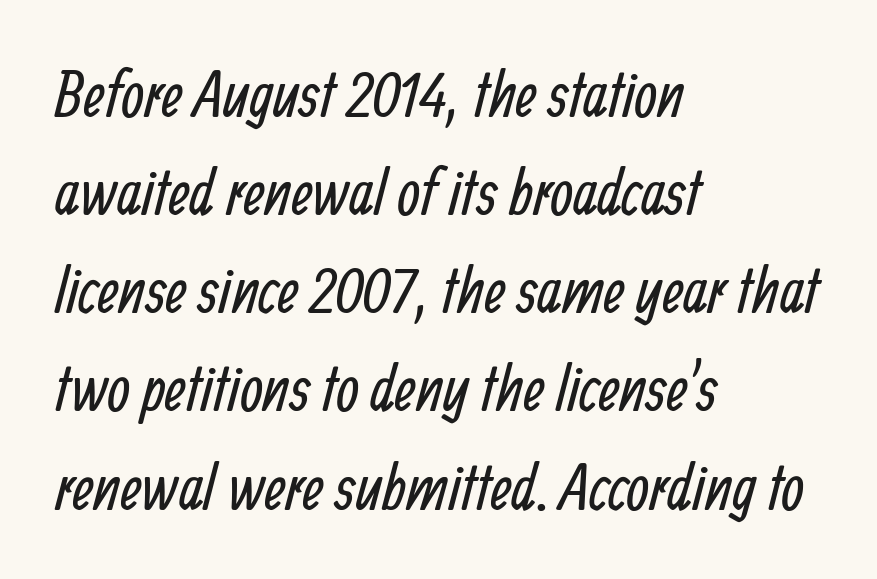
{"serif": "no", "bold": "no", "weight": "regular", "width": "condensed", "stroke_contrast": "low", "x_height": "medium", "monospaced": "no", "underline": "no", "align": "left", "line_spacing": "normal", "line_spacing_ratio": 1.51, "letter_spacing": "normal", "letter_spacing_em": 0.0, "glyph_px": 65}
